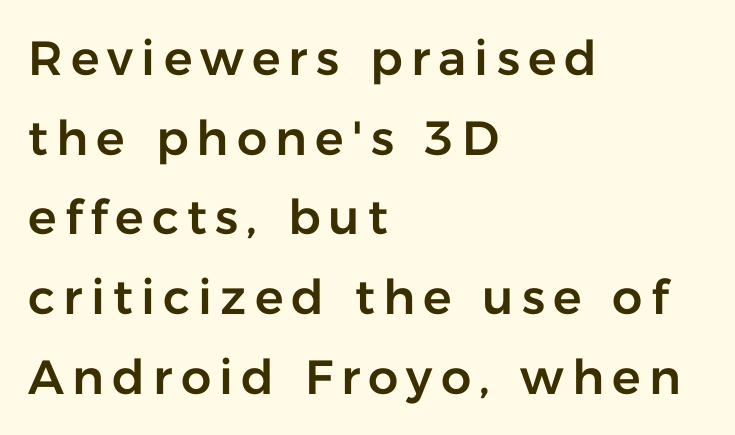
Q: Is the text italic (slanted)? A: No, it is upright.
Q: Is the typeface a serif or a sans-serif typeface? A: Sans-serif.
Q: Is the text underlined? A: No.
Q: How is the paragraph aligned? A: Left-aligned.
Q: Is the spacing between lines tight, normal or loose? A: Normal.
Q: Width (condensed, normal, or wide)? A: Normal.
Q: Stroke contrast? A: Low.
Q: x-height? A: Medium.
Q: Monospaced? A: No.
